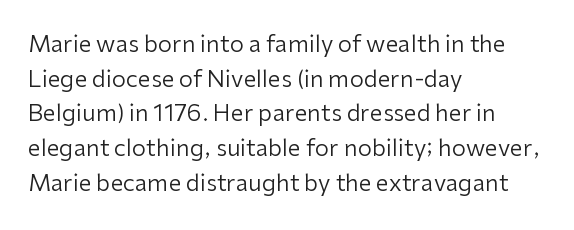
Q: Is the text bold? A: No.
Q: Is the text italic (slanted)? A: No, it is upright.
Q: Is the text underlined? A: No.
Q: How is the paragraph aligned? A: Left-aligned.
Q: Is the spacing between letters normal or unusually wide? A: Normal.
Q: Is the spacing between lines tight, normal or loose? A: Normal.
